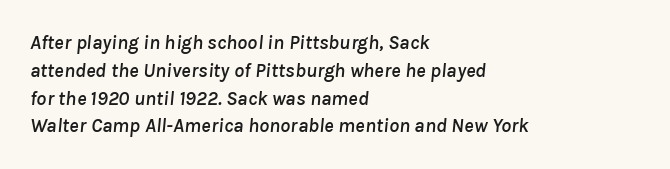
The lines are quadded left. Summary of vertical rhythm: regular, with standard interline spacing. Emphasis-style slanted type is in use. Each word holds together tightly as a unit, with standard inter-letter gaps.
